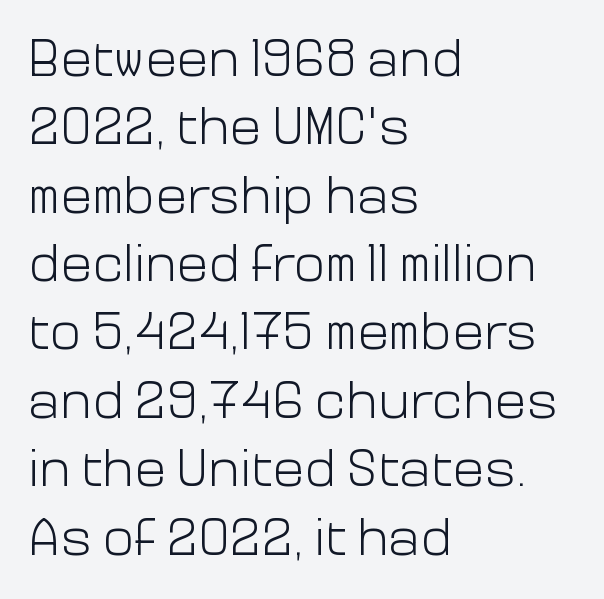
Underline: absent. Spacing verdict: proportional, widths tailored to each character. Heft: none added — not bold. Posture: vertical. The rendering anchors every line to the left-hand side.
